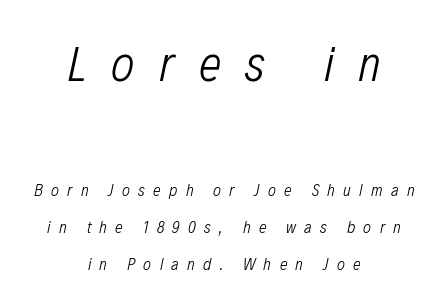
Q: Is the text bold? A: No.
Q: Is the text italic (slanted)? A: Yes, it leans right by about 12 degrees.
Q: Is the text underlined? A: No.
Q: How is the paragraph aligned? A: Centered.
Q: Is the spacing between letters normal or unusually wide? A: Unusually wide.
Q: Is the spacing between lines tight, normal or loose? A: Loose.
Q: Which block of text is set in a larger size, the first (top) or the second (bottom)? A: The first (top) one.
Q: Width (condensed, normal, or wide)? A: Condensed.
Q: Stroke contrast? A: Low.
Q: x-height? A: Medium.
Q: Monospaced? A: No.
